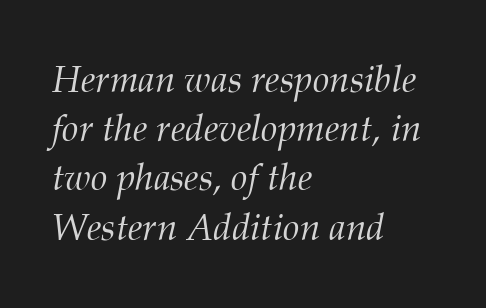
{"serif": "yes", "italic": "yes", "lean": "right", "slant_degrees": 12, "bold": "no", "weight": "light", "width": "normal", "stroke_contrast": "medium", "x_height": "medium", "monospaced": "no", "underline": "no", "align": "left", "line_spacing": "normal", "line_spacing_ratio": 1.33, "letter_spacing": "normal", "letter_spacing_em": 0.0, "glyph_px": 37}
